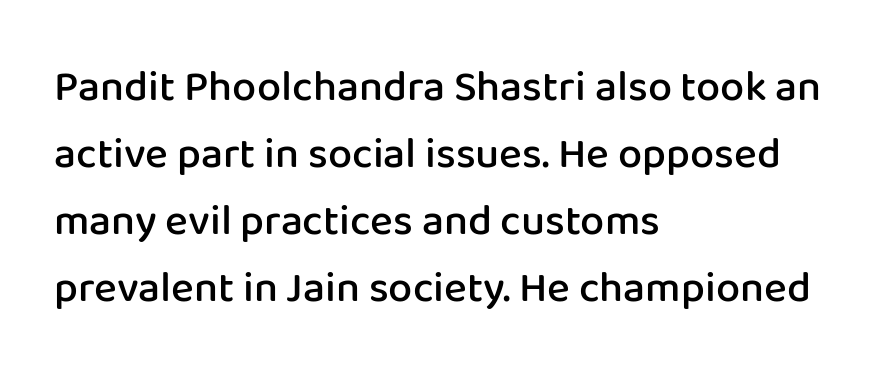
I'd describe the lettering as semibold — firm but not a full bold. Tracking here is standard; glyphs follow each other at the usual distance. The typography opts for an upright posture over an oblique one. A bare baseline throughout the passage.
